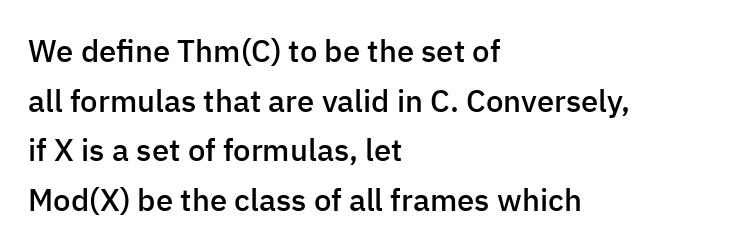
Q: Is the text bold? A: Semi-bold.
Q: Is the text italic (slanted)? A: No, it is upright.
Q: Is the typeface a serif or a sans-serif typeface? A: Sans-serif.
Q: Is the text underlined? A: No.
Q: How is the paragraph aligned? A: Left-aligned.
Q: Is the spacing between letters normal or unusually wide? A: Normal.
Q: Is the spacing between lines tight, normal or loose? A: Normal.
Q: Width (condensed, normal, or wide)? A: Normal.
Q: Stroke contrast? A: Low.
Q: x-height? A: Medium.
Q: Monospaced? A: No.
